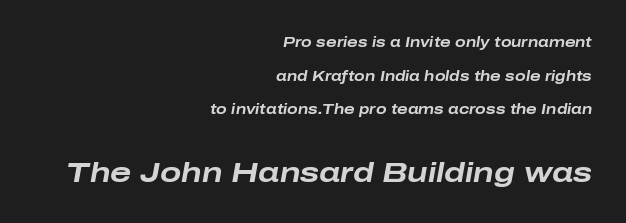
Q: Is the text bold? A: Yes.
Q: Is the text italic (slanted)? A: Yes, it leans right by about 10 degrees.
Q: Is the text underlined? A: No.
Q: How is the paragraph aligned? A: Right-aligned.
Q: Is the spacing between letters normal or unusually wide? A: Normal.
Q: Is the spacing between lines tight, normal or loose? A: Loose.
Q: Which block of text is set in a larger size, the first (top) or the second (bottom)? A: The second (bottom) one.
Q: Width (condensed, normal, or wide)? A: Wide.
Q: Stroke contrast? A: Low.
Q: x-height? A: Medium.
Q: Monospaced? A: No.
